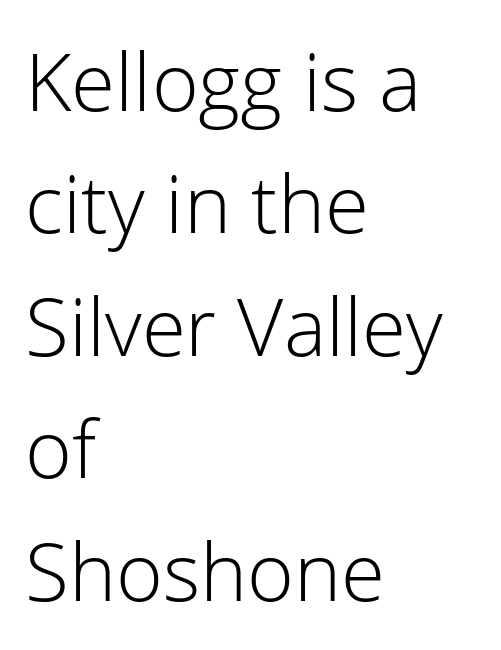
The image shows 80 px light sans-serif type, upright; set left-aligned, normal line spacing (1.53x), normal letter spacing, not underlined; low stroke contrast and a medium x-height.
